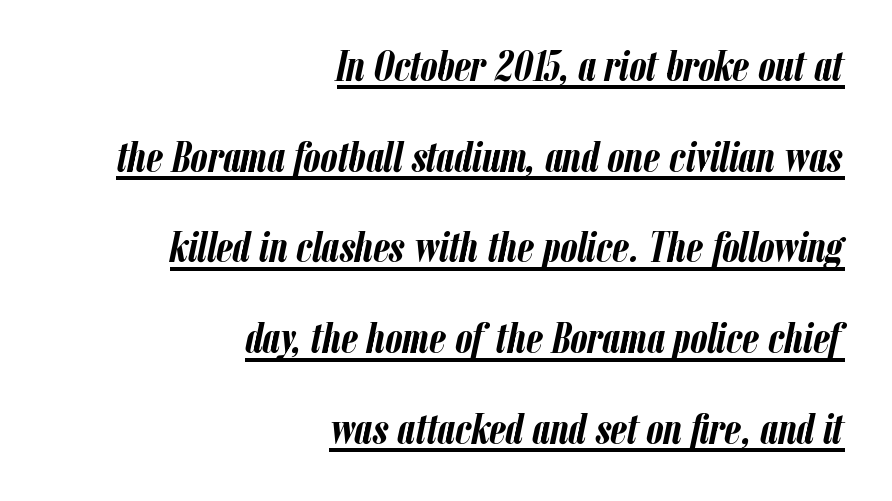
{"italic": "yes", "lean": "right", "slant_degrees": 12, "bold": "yes", "weight": "semibold", "width": "condensed", "stroke_contrast": "low", "x_height": "medium", "monospaced": "no", "underline": "yes", "align": "right", "line_spacing": "loose", "line_spacing_ratio": 2.11, "letter_spacing": "normal", "letter_spacing_em": 0.0, "glyph_px": 43}
